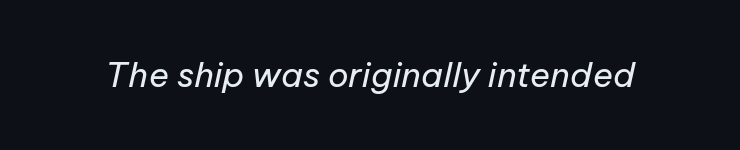
The image shows 34 px regular-weight type, italic (leaning right); set normal letter spacing, not underlined; low stroke contrast and a medium x-height.
